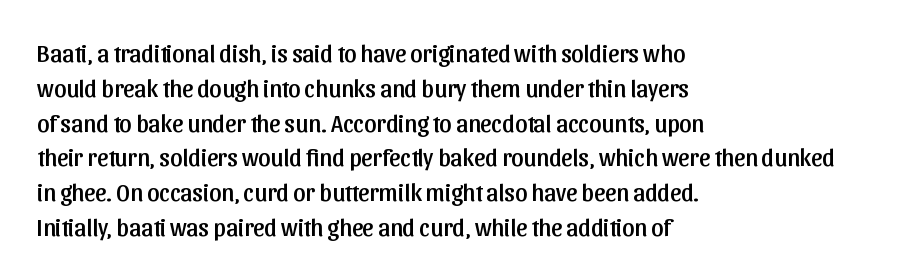
This sample keeps an unexceptional amount of space between lines. These lines keep a tight, regular rhythm from letter to letter. Every stem runs plumb, perpendicular to the baseline. Reading down the block, your eye returns to a fixed left position each line. The string is rendered with underlining switched off.
